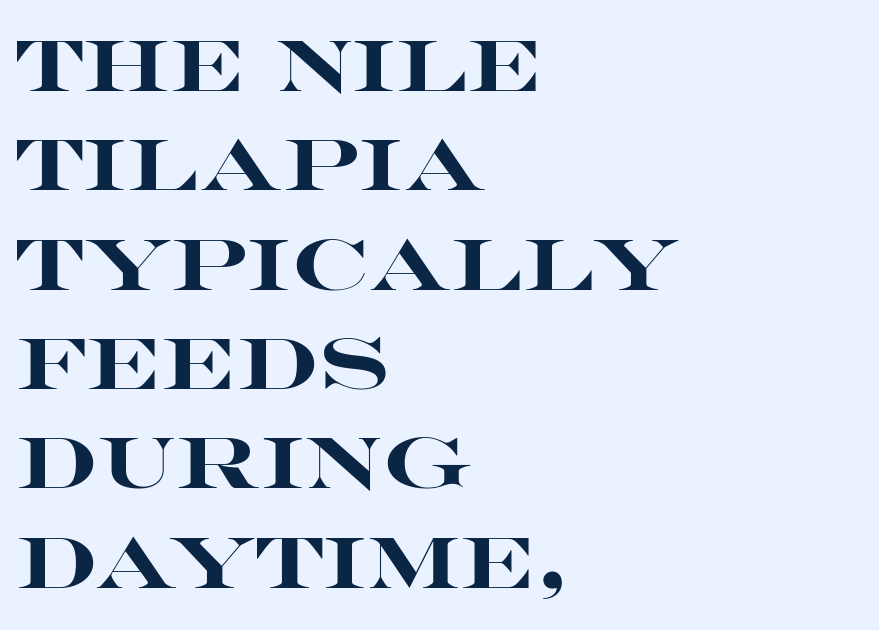
{"italic": "no", "bold": "yes", "weight": "heavy", "width": "wide", "stroke_contrast": "high", "x_height": "large", "monospaced": "no", "underline": "no", "align": "left", "line_spacing": "normal", "line_spacing_ratio": 1.38, "letter_spacing": "normal", "letter_spacing_em": 0.0, "glyph_px": 72}
